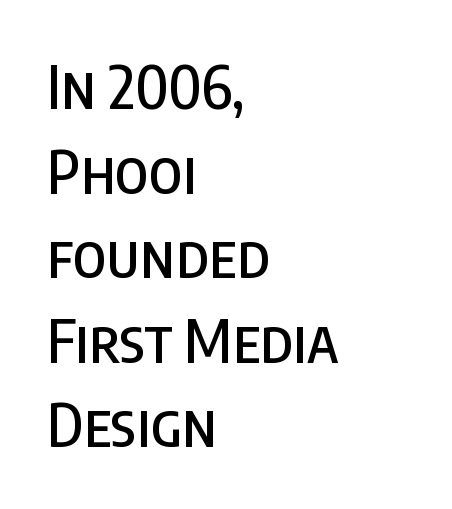
{"serif": "no", "italic": "no", "width": "condensed", "stroke_contrast": "low", "x_height": "large", "monospaced": "no", "underline": "no", "align": "left", "line_spacing": "normal", "line_spacing_ratio": 1.41, "letter_spacing": "normal", "letter_spacing_em": 0.0, "glyph_px": 60}
